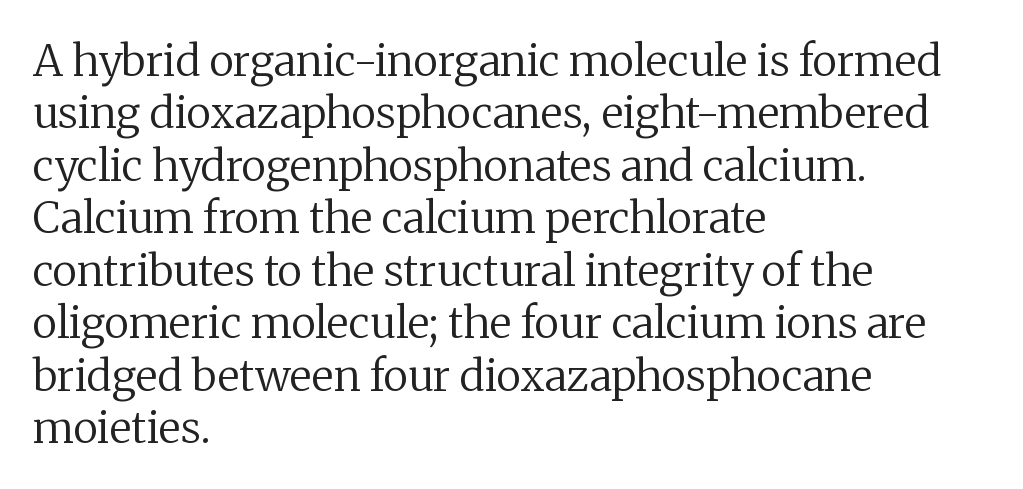
The image shows 43 px regular-weight serif type, upright; set left-aligned, line spacing 1.22x, normal letter spacing, not underlined; medium stroke contrast and a medium x-height.
